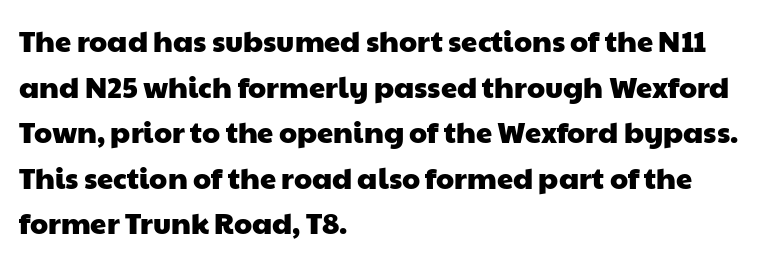
Think of a printed novel: that variable character pitch is what you see here. The gaps between neighbouring characters are ordinary and unremarkable. This sample uses a sans-serif face. The rendering uses a moderate line-height, typical for paragraphs. The compositor pushed each line to the left boundary.
